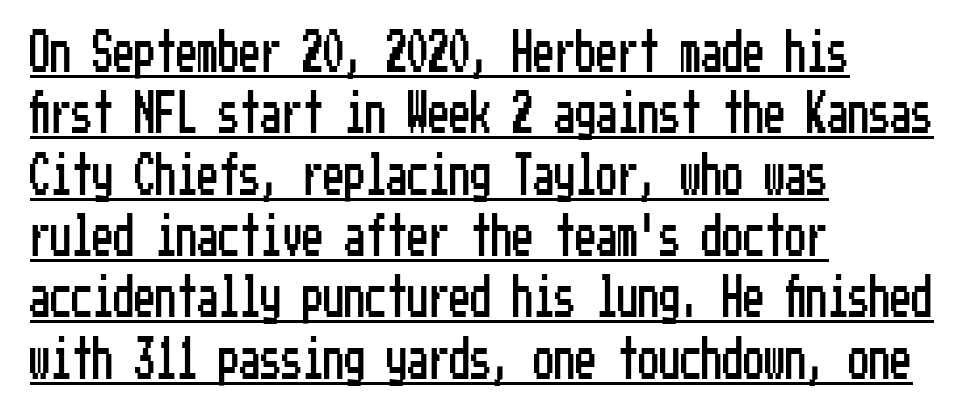
Q: Is the text italic (slanted)? A: No, it is upright.
Q: Is the typeface a serif or a sans-serif typeface? A: Sans-serif.
Q: Is the text underlined? A: Yes.
Q: How is the paragraph aligned? A: Left-aligned.
Q: Is the spacing between letters normal or unusually wide? A: Normal.
Q: Is the spacing between lines tight, normal or loose? A: Normal.
Q: Width (condensed, normal, or wide)? A: Condensed.
Q: Stroke contrast? A: Low.
Q: x-height? A: Medium.
